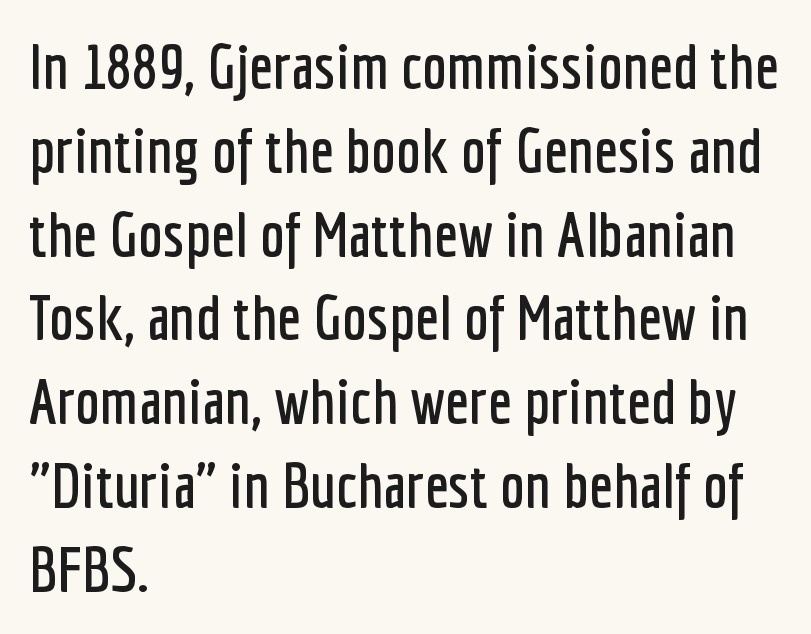
{"serif": "no", "italic": "no", "width": "condensed", "stroke_contrast": "low", "x_height": "medium", "monospaced": "no", "underline": "no", "align": "left", "line_spacing": "normal", "line_spacing_ratio": 1.33, "letter_spacing": "normal", "letter_spacing_em": 0.0, "glyph_px": 63}
